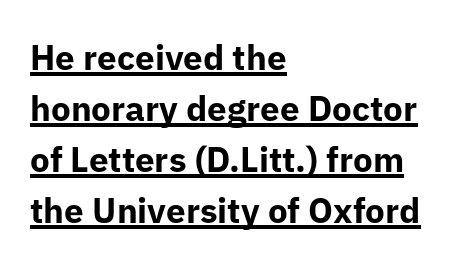
{"serif": "no", "italic": "no", "bold": "yes", "weight": "bold", "width": "normal", "stroke_contrast": "low", "x_height": "medium", "monospaced": "no", "underline": "yes", "align": "left", "line_spacing": "normal", "line_spacing_ratio": 1.46, "letter_spacing": "normal", "letter_spacing_em": 0.0, "glyph_px": 35}
